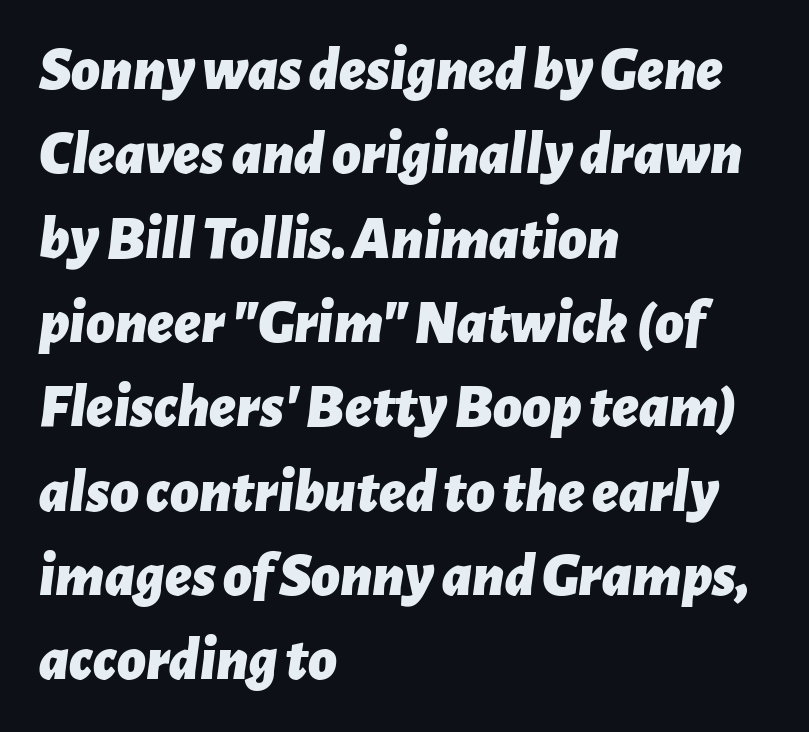
Every row of glyphs begins at an identical x-position on the left. Is this a fixed-width face? No — the glyphs have proportional, varying widths. Strokes here are thick enough to call this a true bold. Evenly set lines give the paragraph a standard silhouette. This rendering features lettering with no underline.
